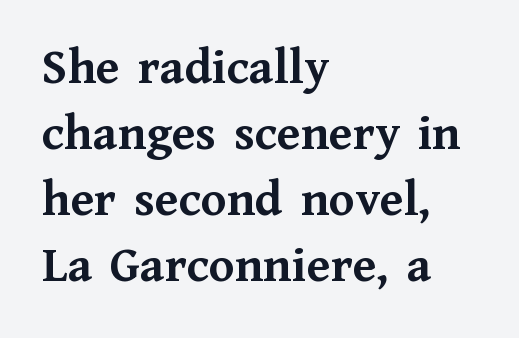
Q: Is the text bold? A: Yes.
Q: Is the text italic (slanted)? A: No, it is upright.
Q: Is the typeface a serif or a sans-serif typeface? A: Serif.
Q: Is the text underlined? A: No.
Q: How is the paragraph aligned? A: Left-aligned.
Q: Is the spacing between letters normal or unusually wide? A: Normal.
Q: Is the spacing between lines tight, normal or loose? A: Normal.
Q: Width (condensed, normal, or wide)? A: Normal.
Q: Stroke contrast? A: Medium.
Q: x-height? A: Medium.
Q: Monospaced? A: No.
